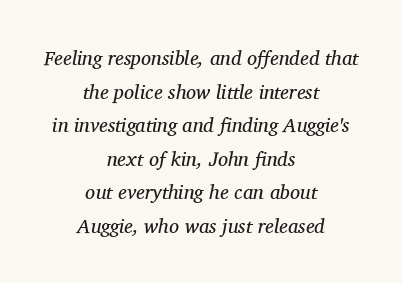
Q: Is the text bold? A: No.
Q: Is the text italic (slanted)? A: Yes, it leans right by about 11 degrees.
Q: Is the text underlined? A: No.
Q: How is the paragraph aligned? A: Centered.
Q: Is the spacing between letters normal or unusually wide? A: Normal.
Q: Is the spacing between lines tight, normal or loose? A: Normal.
